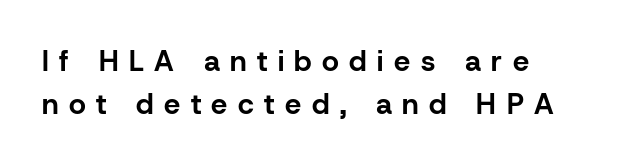
Q: Is the text bold? A: Yes.
Q: Is the text italic (slanted)? A: No, it is upright.
Q: Is the typeface a serif or a sans-serif typeface? A: Sans-serif.
Q: Is the text underlined? A: No.
Q: How is the paragraph aligned? A: Left-aligned.
Q: Is the spacing between letters normal or unusually wide? A: Unusually wide.
Q: Is the spacing between lines tight, normal or loose? A: Normal.
Q: Width (condensed, normal, or wide)? A: Normal.
Q: Stroke contrast? A: Low.
Q: x-height? A: Medium.
Q: Monospaced? A: No.
